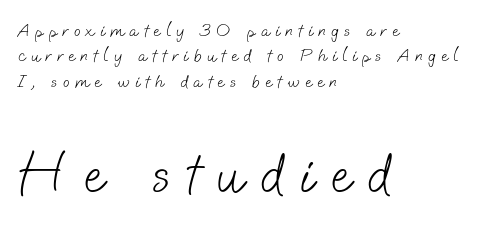
Q: Is the text bold? A: No.
Q: Is the typeface a serif or a sans-serif typeface? A: Sans-serif.
Q: Is the text underlined? A: No.
Q: How is the paragraph aligned? A: Left-aligned.
Q: Is the spacing between letters normal or unusually wide? A: Unusually wide.
Q: Is the spacing between lines tight, normal or loose? A: Normal.
Q: Which block of text is set in a larger size, the first (top) or the second (bottom)? A: The second (bottom) one.
Q: Width (condensed, normal, or wide)? A: Normal.
Q: Stroke contrast? A: Low.
Q: x-height? A: Small.
Q: Monospaced? A: No.
